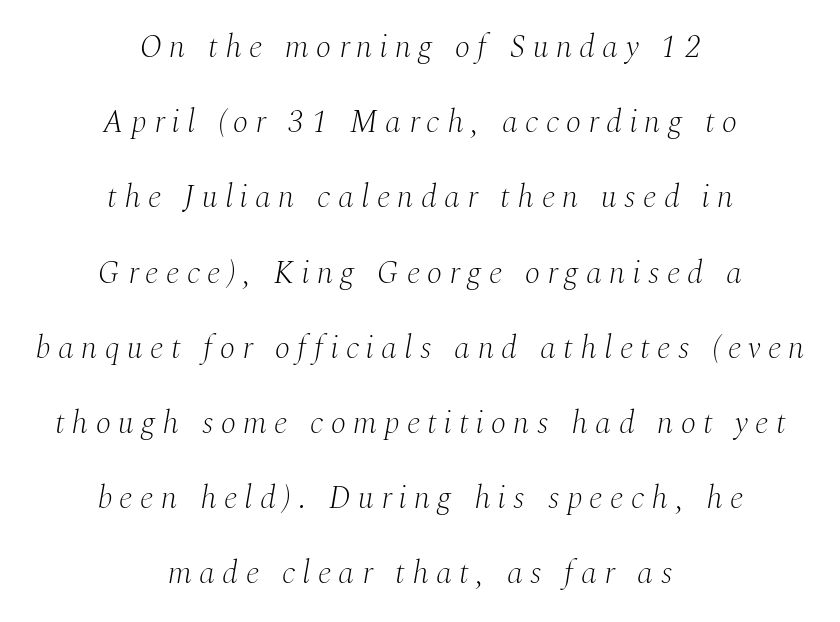
Q: Is the text bold? A: No.
Q: Is the text italic (slanted)? A: Yes, it leans right by about 10 degrees.
Q: Is the typeface a serif or a sans-serif typeface? A: Serif.
Q: Is the text underlined? A: No.
Q: How is the paragraph aligned? A: Centered.
Q: Is the spacing between letters normal or unusually wide? A: Unusually wide.
Q: Is the spacing between lines tight, normal or loose? A: Loose.
Q: Width (condensed, normal, or wide)? A: Normal.
Q: Stroke contrast? A: Medium.
Q: x-height? A: Medium.
Q: Monospaced? A: No.
